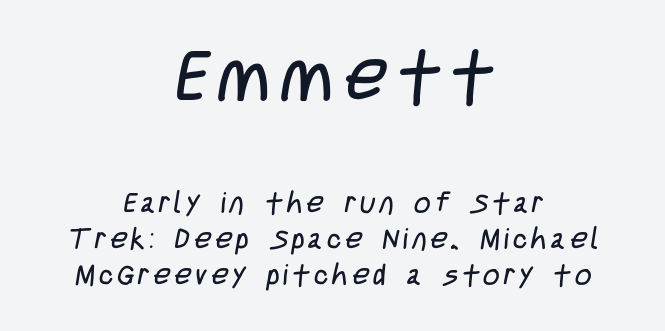
Q: Is the text bold? A: No.
Q: Is the typeface a serif or a sans-serif typeface? A: Sans-serif.
Q: Is the text underlined? A: No.
Q: How is the paragraph aligned? A: Centered.
Q: Which block of text is set in a larger size, the first (top) or the second (bottom)? A: The first (top) one.
Q: Width (condensed, normal, or wide)? A: Condensed.
Q: Stroke contrast? A: Low.
Q: x-height? A: Large.
Q: Monospaced? A: No.
